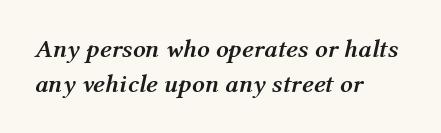
Q: Is the text bold? A: Yes.
Q: Is the text italic (slanted)? A: Yes, it leans right by about 12 degrees.
Q: Is the text underlined? A: No.
Q: How is the paragraph aligned? A: Left-aligned.
Q: Is the spacing between letters normal or unusually wide? A: Normal.
Q: Is the spacing between lines tight, normal or loose? A: Normal.
